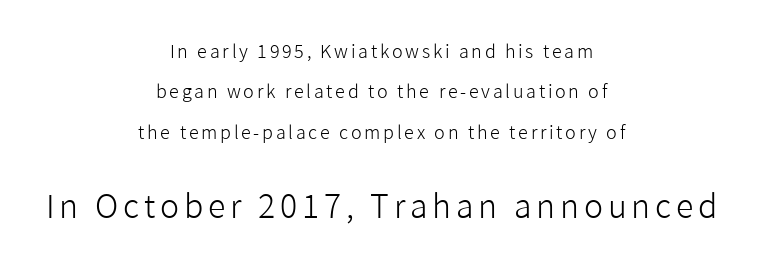
The image shows 32 px light sans-serif type, upright; set centered, loose line spacing (2.25x), not underlined; the second (bottom) block is 1.78x larger; low stroke contrast and a medium x-height.
